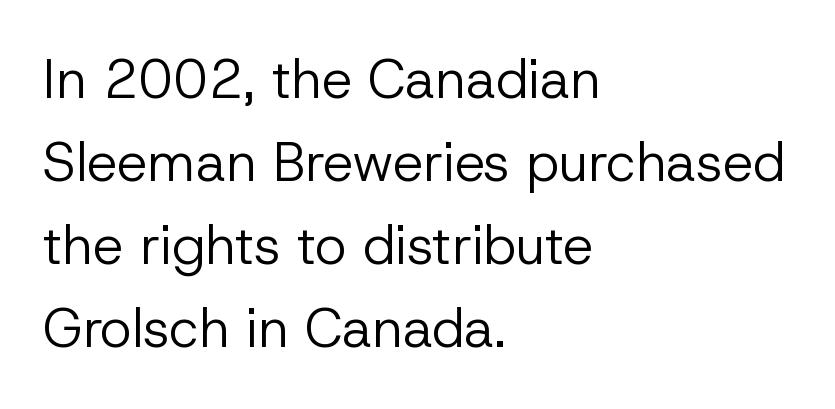
Q: Is the text bold? A: No.
Q: Is the text italic (slanted)? A: No, it is upright.
Q: Is the typeface a serif or a sans-serif typeface? A: Sans-serif.
Q: Is the text underlined? A: No.
Q: How is the paragraph aligned? A: Left-aligned.
Q: Is the spacing between letters normal or unusually wide? A: Normal.
Q: Is the spacing between lines tight, normal or loose? A: Normal.
Q: Width (condensed, normal, or wide)? A: Normal.
Q: Stroke contrast? A: Low.
Q: x-height? A: Medium.
Q: Monospaced? A: No.
